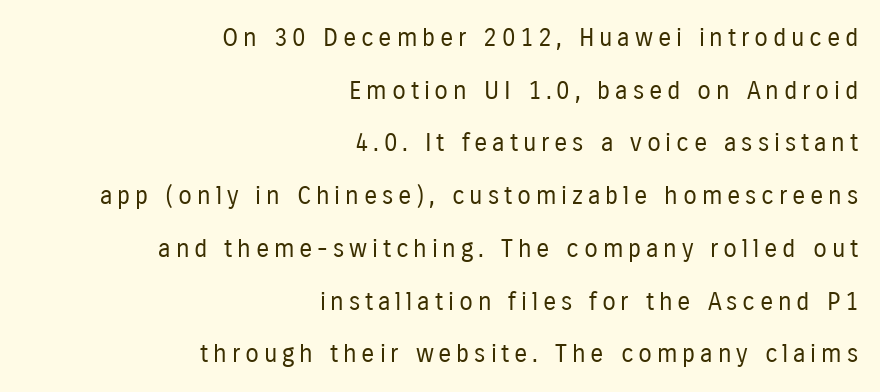
Q: Is the text bold? A: No.
Q: Is the text italic (slanted)? A: No, it is upright.
Q: Is the text underlined? A: No.
Q: How is the paragraph aligned? A: Right-aligned.
Q: Is the spacing between lines tight, normal or loose? A: Loose.
